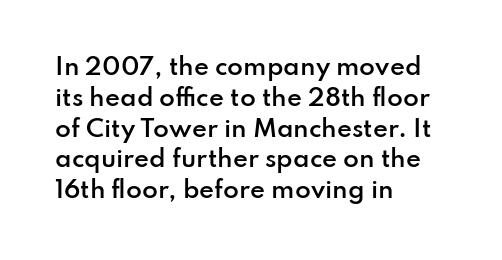
{"italic": "no", "bold": "semi", "underline": "no", "align": "left", "line_spacing": "normal", "line_spacing_ratio": 1.34, "letter_spacing": "normal", "letter_spacing_em": 0.0, "glyph_px": 23}
